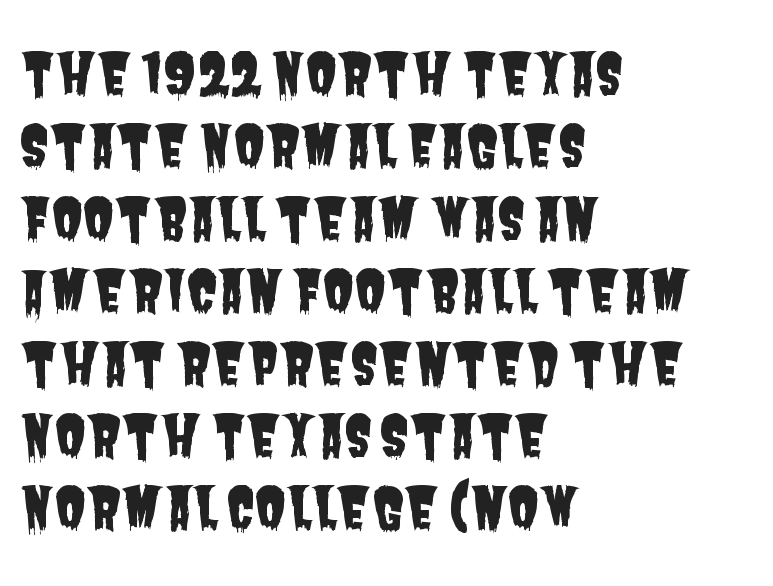
Q: Is the typeface a serif or a sans-serif typeface? A: Sans-serif.
Q: Is the text underlined? A: No.
Q: How is the paragraph aligned? A: Left-aligned.
Q: Is the spacing between letters normal or unusually wide? A: Normal.
Q: Is the spacing between lines tight, normal or loose? A: Normal.
Q: Width (condensed, normal, or wide)? A: Condensed.
Q: Stroke contrast? A: Low.
Q: x-height? A: Large.
Q: Monospaced? A: No.
